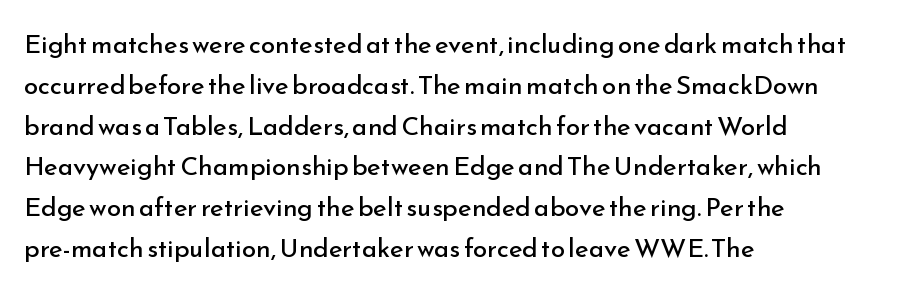
The image shows 26 px text type, upright; set left-aligned, normal line spacing (1.57x), normal letter spacing, not underlined.
